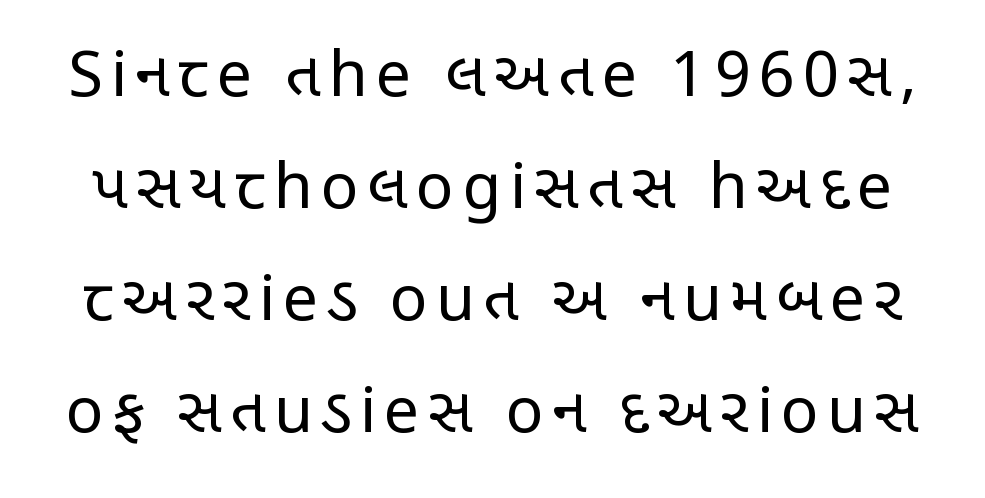
{"serif": "no", "italic": "no", "bold": "no", "weight": "regular", "width": "condensed", "stroke_contrast": "low", "x_height": "large", "monospaced": "no", "underline": "no", "line_spacing_ratio": 1.78, "glyph_px": 63}
